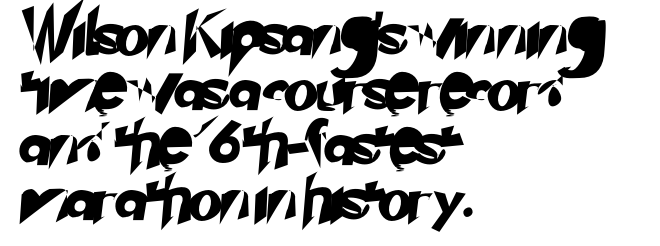
The tracking reads as untouched default to a designer's eye. Here the designer chose a conventional face with non-uniform glyph widths. Teacher's note: observe the even left margin — that is flush-left alignment. Examine the stroke ends and you'll find no serifs.
